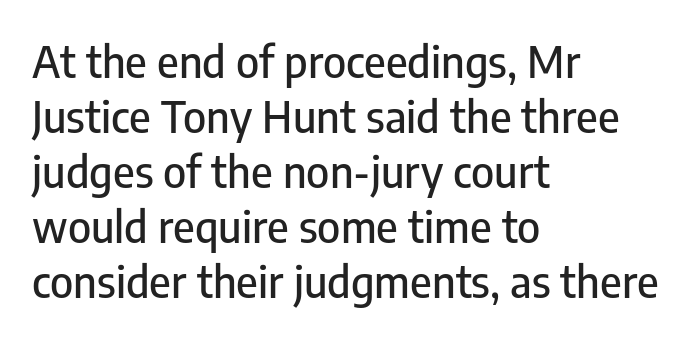
Upright lettering throughout. The gaps between neighbouring characters are ordinary and unremarkable. Glance below the letters and you will spot only blank space. Horizontal alignment here is leftward, the default for most running prose.
